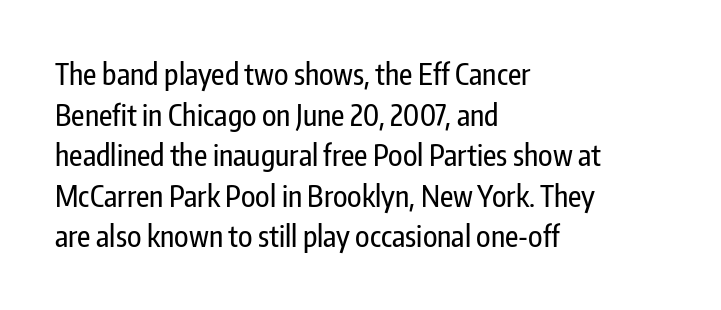
{"serif": "no", "italic": "no", "width": "condensed", "stroke_contrast": "low", "x_height": "medium", "monospaced": "no", "underline": "no", "align": "left", "line_spacing": "normal", "line_spacing_ratio": 1.4, "letter_spacing": "normal", "letter_spacing_em": 0.0, "glyph_px": 29}
